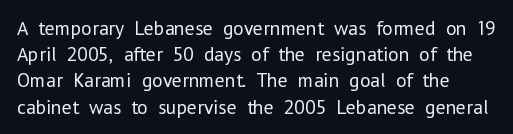
Q: Is the text bold? A: No.
Q: Is the text italic (slanted)? A: No, it is upright.
Q: Is the text underlined? A: No.
Q: Is the spacing between letters normal or unusually wide? A: Normal.
Q: Is the spacing between lines tight, normal or loose? A: Normal.
